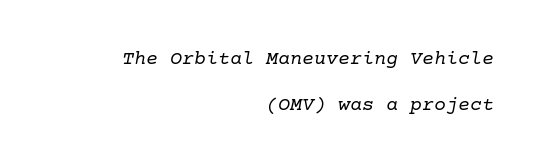
Q: Is the text bold? A: No.
Q: Is the text italic (slanted)? A: Yes, it leans right by about 10 degrees.
Q: Is the text underlined? A: No.
Q: How is the paragraph aligned? A: Right-aligned.
Q: Is the spacing between letters normal or unusually wide? A: Normal.
Q: Is the spacing between lines tight, normal or loose? A: Loose.
